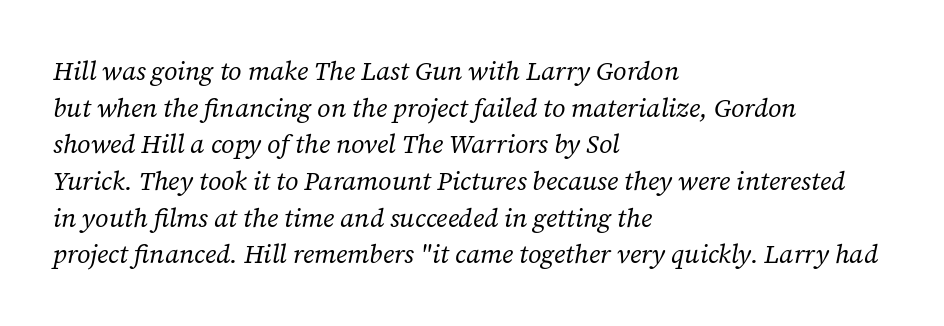
{"italic": "yes", "lean": "right", "slant_degrees": 12, "bold": "no", "underline": "no", "align": "left", "line_spacing": "normal", "line_spacing_ratio": 1.41, "letter_spacing": "normal", "letter_spacing_em": 0.0, "glyph_px": 26}
